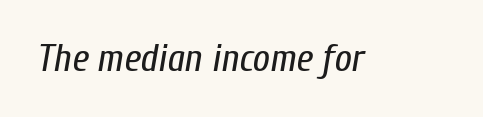
The gaps between neighbouring characters are ordinary and unremarkable. Think of a printed novel: that variable character pitch is what you see here. Heft: none added — not bold. Quick note: italic. Check under the words: just untouched page.
